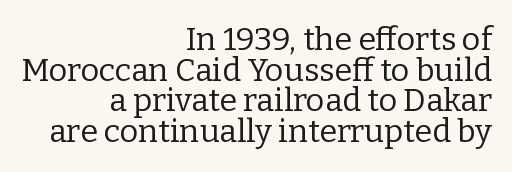
The image shows 32 px regular-weight serif type, upright; set right-aligned, tight line spacing (0.96x), normal letter spacing, not underlined; low stroke contrast and a medium x-height.
